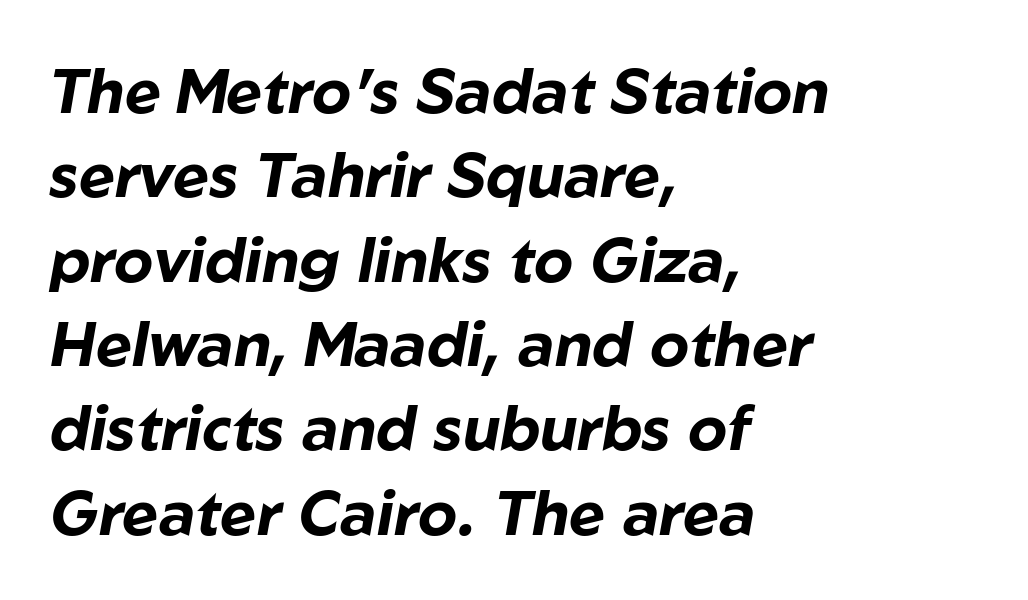
{"italic": "yes", "lean": "right", "slant_degrees": 10, "bold": "yes", "weight": "bold", "width": "normal", "stroke_contrast": "low", "x_height": "medium", "monospaced": "no", "underline": "no", "align": "left", "line_spacing": "normal", "line_spacing_ratio": 1.36, "letter_spacing": "normal", "letter_spacing_em": 0.0, "glyph_px": 62}
